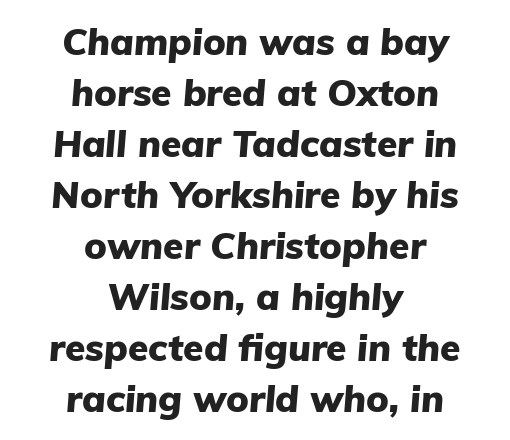
Q: Is the text bold? A: Yes.
Q: Is the text italic (slanted)? A: Yes, it leans right by about 5 degrees.
Q: Is the text underlined? A: No.
Q: How is the paragraph aligned? A: Centered.
Q: Is the spacing between letters normal or unusually wide? A: Normal.
Q: Is the spacing between lines tight, normal or loose? A: Normal.
Q: Width (condensed, normal, or wide)? A: Normal.
Q: Stroke contrast? A: Low.
Q: x-height? A: Medium.
Q: Monospaced? A: No.
